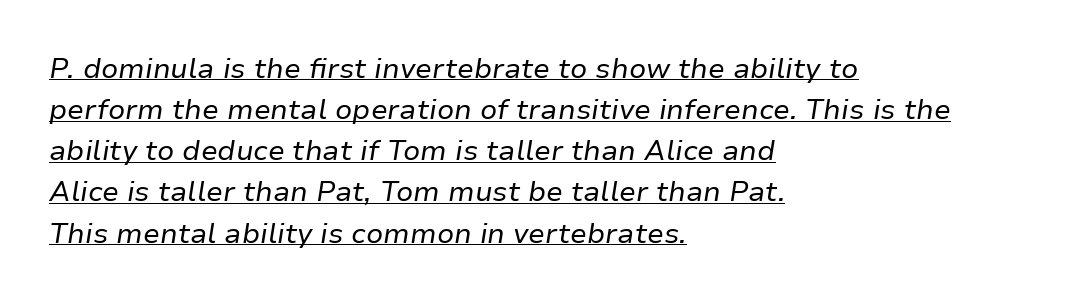
Q: Is the text bold? A: No.
Q: Is the text italic (slanted)? A: Yes, it leans right by about 9 degrees.
Q: Is the text underlined? A: Yes.
Q: How is the paragraph aligned? A: Left-aligned.
Q: Is the spacing between letters normal or unusually wide? A: Normal.
Q: Is the spacing between lines tight, normal or loose? A: Normal.
Q: Width (condensed, normal, or wide)? A: Normal.
Q: Stroke contrast? A: Low.
Q: x-height? A: Medium.
Q: Monospaced? A: No.
